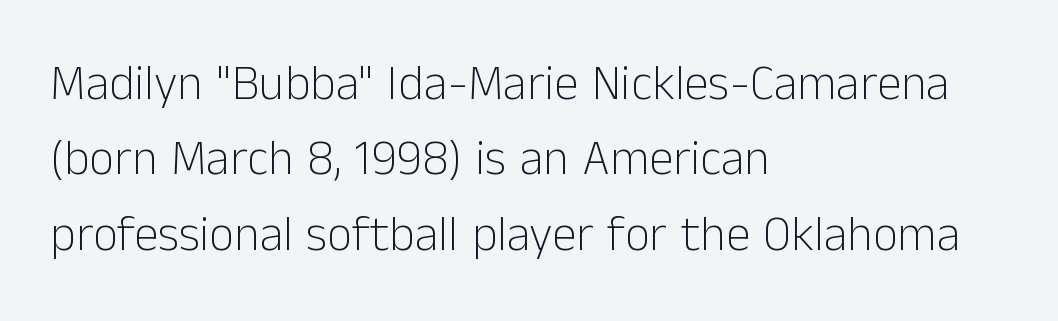
The axis of the letterforms is exactly vertical. Stem width sits at or under what a default text font uses. Normally led — the rows are evenly, conventionally spaced. These lines are composed in type without serifs. Nobody touched the tracking dial on this one.
